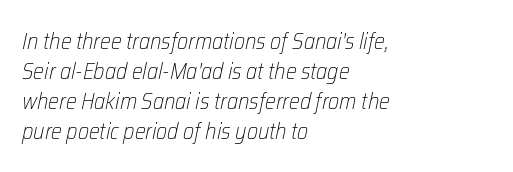
Q: Is the text bold? A: No.
Q: Is the text italic (slanted)? A: Yes, it leans right by about 12 degrees.
Q: Is the text underlined? A: No.
Q: How is the paragraph aligned? A: Left-aligned.
Q: Is the spacing between letters normal or unusually wide? A: Normal.
Q: Is the spacing between lines tight, normal or loose? A: Normal.
